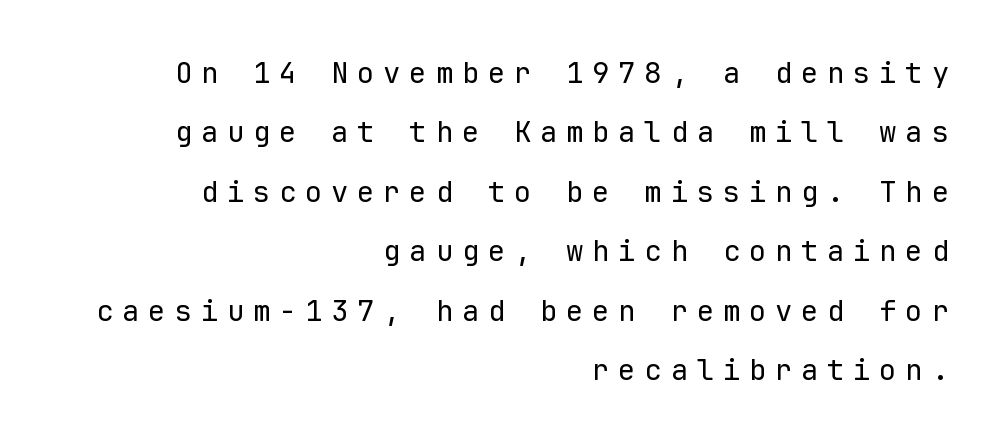
Q: Is the text bold? A: No.
Q: Is the text italic (slanted)? A: No, it is upright.
Q: Is the typeface a serif or a sans-serif typeface? A: Sans-serif.
Q: Is the text underlined? A: No.
Q: How is the paragraph aligned? A: Right-aligned.
Q: Is the spacing between letters normal or unusually wide? A: Unusually wide.
Q: Is the spacing between lines tight, normal or loose? A: Loose.
Q: Width (condensed, normal, or wide)? A: Normal.
Q: Stroke contrast? A: Low.
Q: x-height? A: Medium.
Q: Monospaced? A: Yes.
